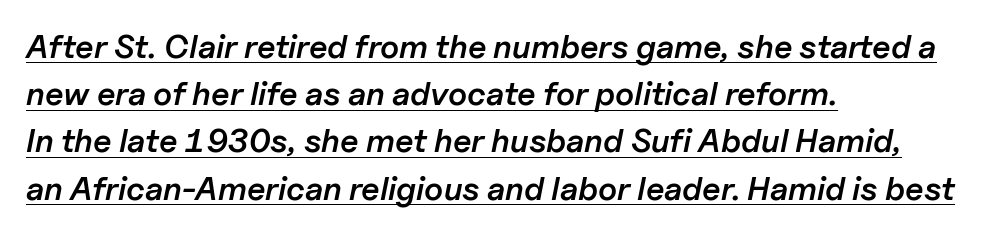
The image shows 33 px semibold type, italic (leaning right); set left-aligned, normal line spacing (1.43x), normal letter spacing, underlined; low stroke contrast and a medium x-height.
